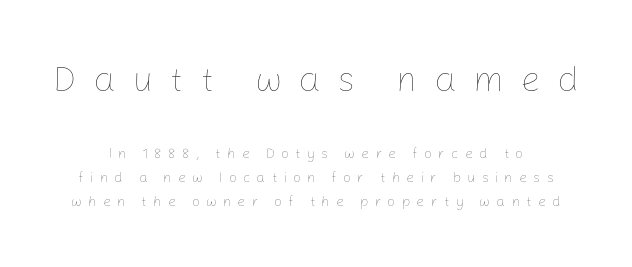
{"italic": "no", "bold": "no", "weight": "thin", "width": "normal", "stroke_contrast": "low", "x_height": "medium", "monospaced": "no", "underline": "no", "line_spacing": "normal", "line_spacing_ratio": 1.7, "letter_spacing": "wide", "letter_spacing_em": 0.45, "larger_block": "first", "size_ratio": 2.57, "glyph_px": 36}
